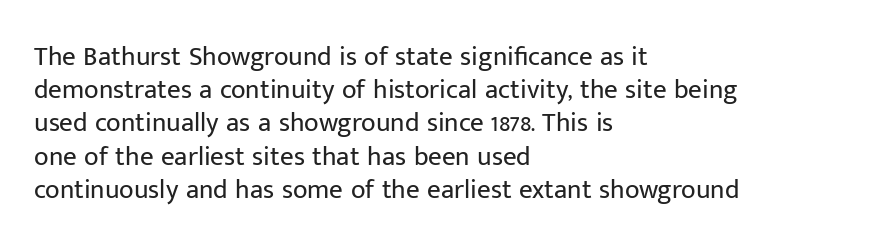
The image shows 27 px text type, upright; set left-aligned, line spacing 1.23x, normal letter spacing, not underlined.
